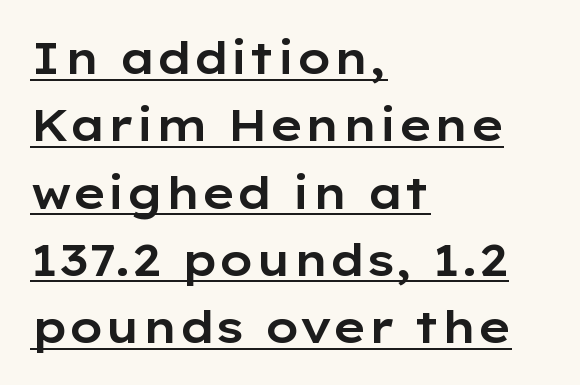
One-word summary of the alignment: left. The gaps between neighbouring characters are ordinary and unremarkable. Is there much room between lines? A standard amount, neither cramped nor airy. Italic: no, the glyphs are upright roman. Nothing sits at the stroke ends, so this counts as sans-serif. Honestly, the underline is the first thing you notice here.
